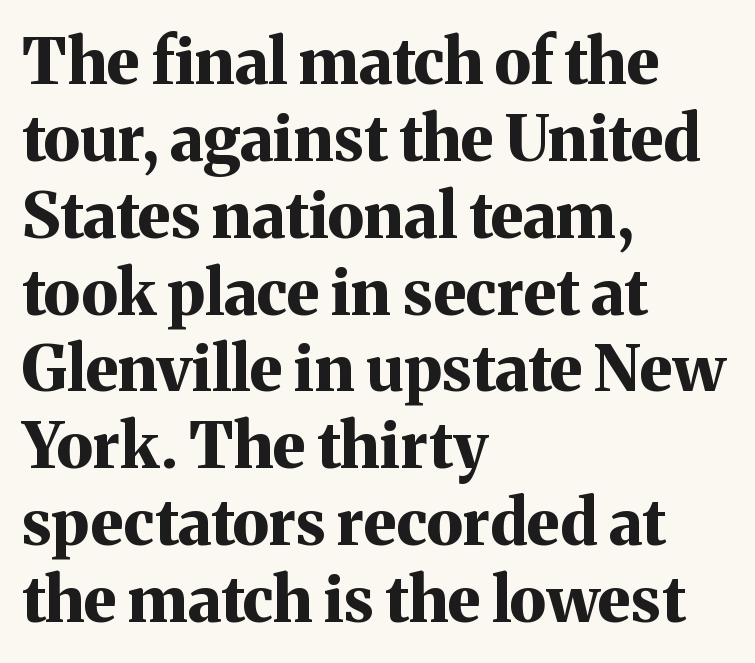
Q: Is the text bold? A: Yes.
Q: Is the text italic (slanted)? A: No, it is upright.
Q: Is the typeface a serif or a sans-serif typeface? A: Serif.
Q: Is the text underlined? A: No.
Q: How is the paragraph aligned? A: Left-aligned.
Q: Is the spacing between letters normal or unusually wide? A: Normal.
Q: Width (condensed, normal, or wide)? A: Normal.
Q: Stroke contrast? A: Medium.
Q: x-height? A: Medium.
Q: Monospaced? A: No.
